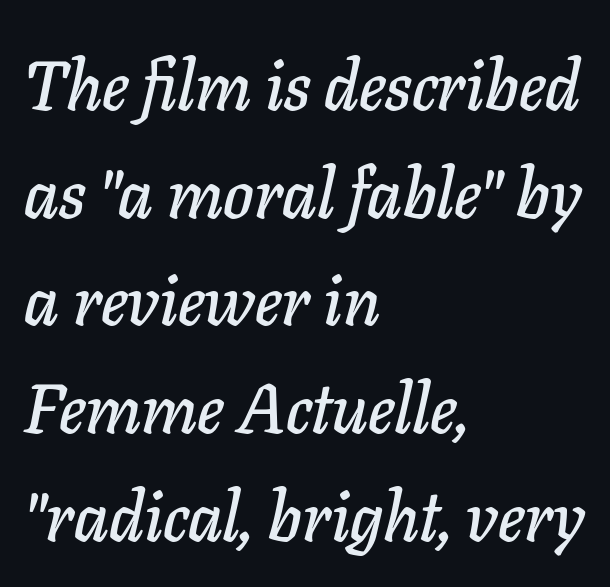
The image shows 69 px text type, italic (leaning right); set left-aligned, normal line spacing (1.56x), normal letter spacing, not underlined; low stroke contrast and a medium x-height.
